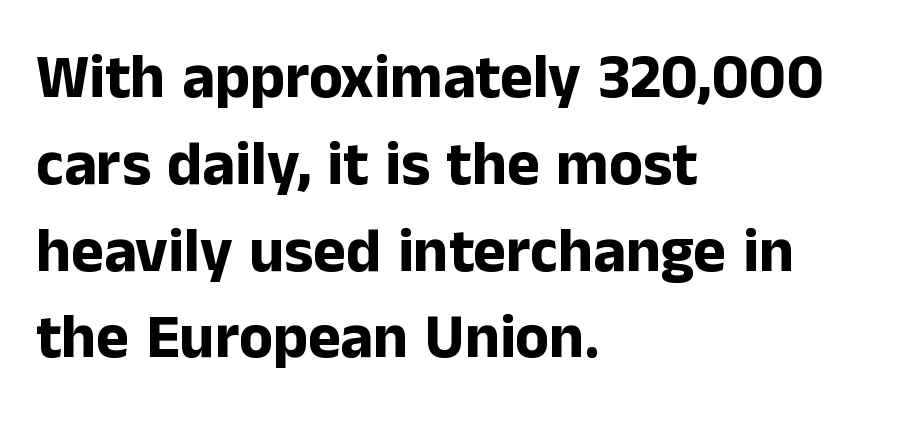
Q: Is the text bold? A: Yes.
Q: Is the text italic (slanted)? A: No, it is upright.
Q: Is the typeface a serif or a sans-serif typeface? A: Sans-serif.
Q: Is the text underlined? A: No.
Q: How is the paragraph aligned? A: Left-aligned.
Q: Is the spacing between letters normal or unusually wide? A: Normal.
Q: Is the spacing between lines tight, normal or loose? A: Normal.
Q: Width (condensed, normal, or wide)? A: Normal.
Q: Stroke contrast? A: Low.
Q: x-height? A: Medium.
Q: Monospaced? A: No.
